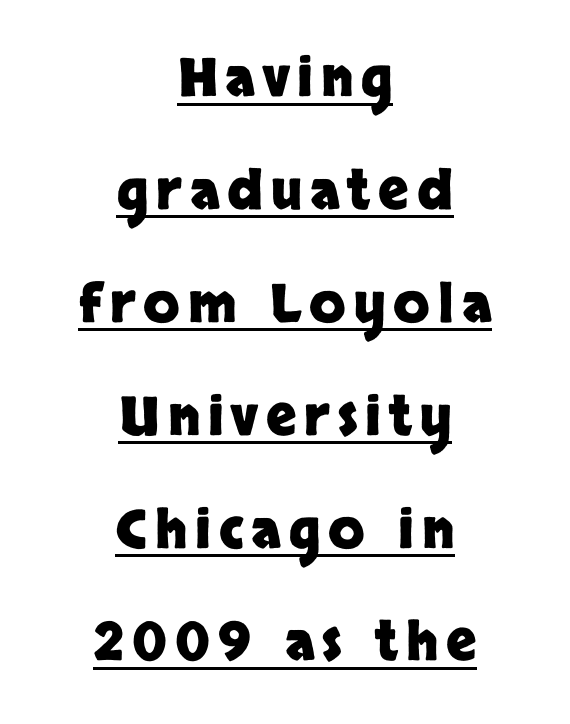
{"serif": "no", "italic": "no", "bold": "yes", "weight": "heavy", "width": "normal", "stroke_contrast": "low", "x_height": "large", "monospaced": "no", "underline": "yes", "align": "center", "line_spacing": "loose", "line_spacing_ratio": 2.13, "glyph_px": 53}
